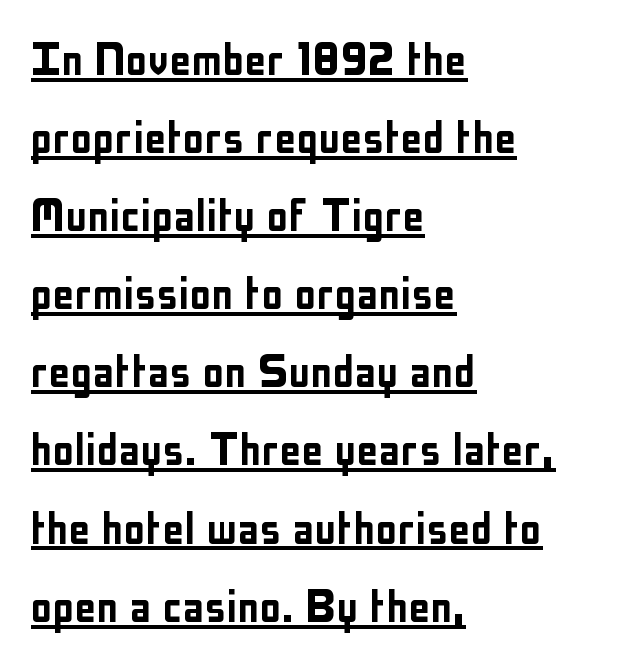
{"serif": "no", "italic": "no", "width": "condensed", "stroke_contrast": "low", "x_height": "medium", "monospaced": "no", "underline": "yes", "align": "left", "line_spacing": "normal", "line_spacing_ratio": 1.42, "letter_spacing": "normal", "letter_spacing_em": 0.0, "glyph_px": 55}
